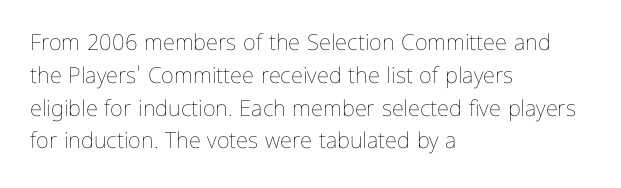
The image shows 22 px text type, upright; set left-aligned, normal line spacing (1.49x), normal letter spacing, not underlined.
